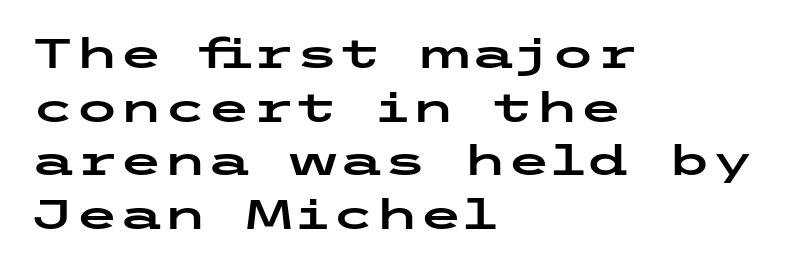
The passage shown has conventional tracking throughout. The rendering uses a moderate line-height, typical for paragraphs. Characters remain perfectly vertical along every line. The text block is weighted toward the left margin, trailing off unevenly rightward. Only glyphs here, with clear space below each row.
